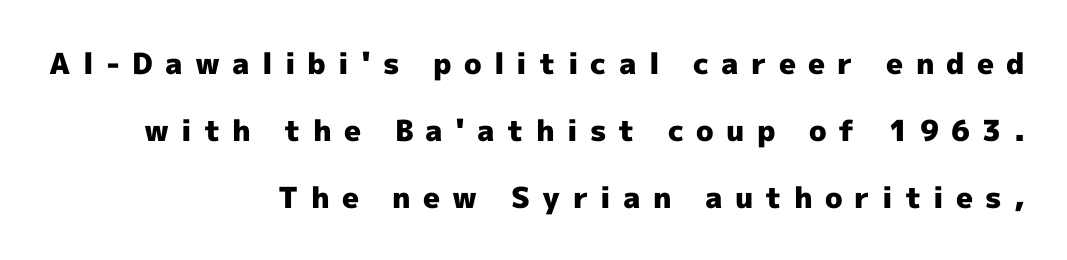
The block of text is sparse from top to bottom, with ample space between rows. The passage shown is typed in a proportional face where columns would drift. Horizontally, the lines are justified to the trailing edge only. Notice how thick the strokes are: this is what a full bold looks like. The tracking reads as deliberately expanded to a designer's eye. When letters stand straight like this, we call the style roman or upright.
